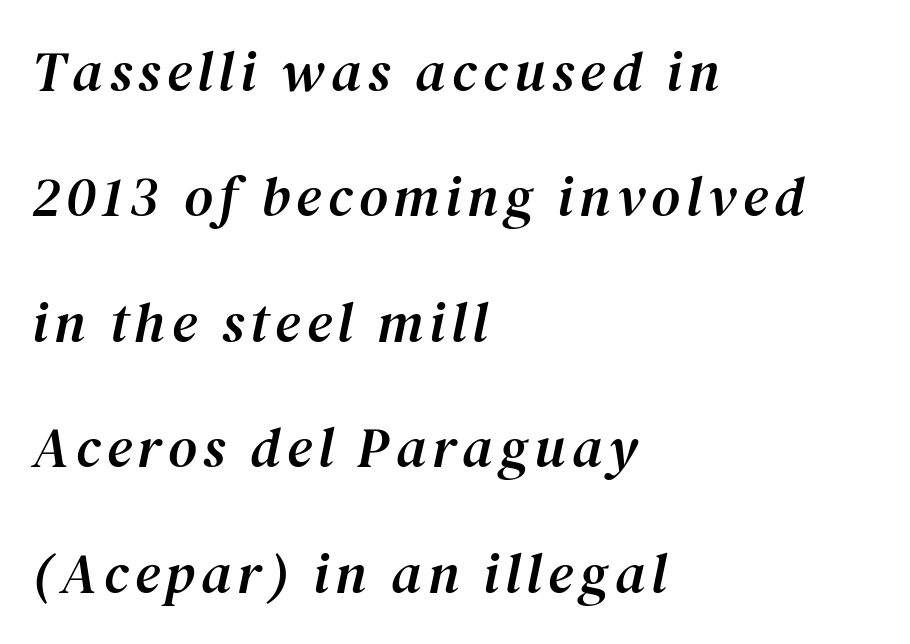
The image shows 56 px serif type, italic (leaning right); set left-aligned, loose line spacing (2.24x), not underlined; medium stroke contrast and a medium x-height.
